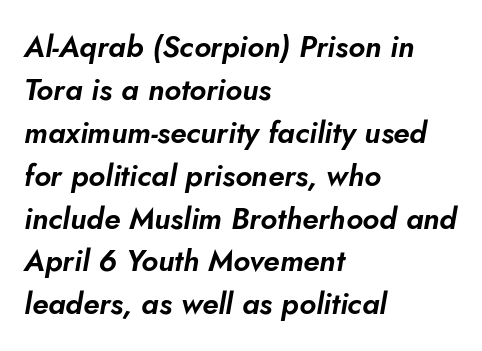
Rule under the text: the space is simply empty. The face used here is rendered with its standard letterfit. Where is the straight margin? On the left. Leading: standard. The text carries the slant typical of an italic or oblique font. Here the designer chose a conventional face with non-uniform glyph widths.
